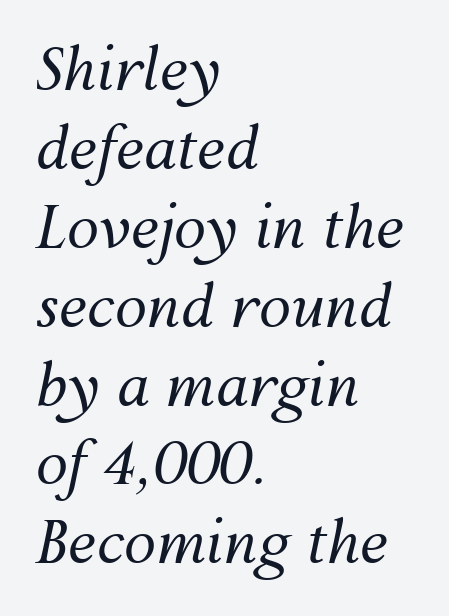
The image shows 58 px regular-weight type, italic (leaning right); set left-aligned, normal line spacing (1.36x), normal letter spacing, not underlined; medium stroke contrast and a medium x-height.
